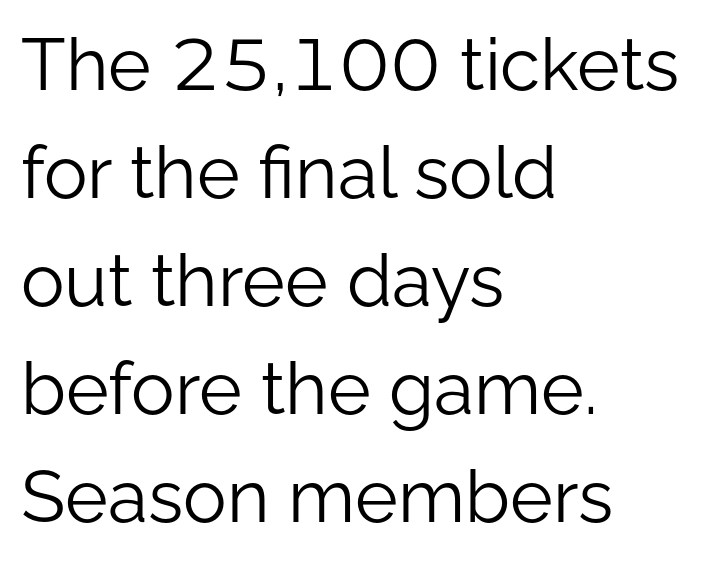
{"serif": "no", "italic": "no", "bold": "no", "weight": "light", "width": "normal", "stroke_contrast": "low", "x_height": "medium", "monospaced": "no", "underline": "no", "align": "left", "line_spacing": "normal", "line_spacing_ratio": 1.48, "letter_spacing": "normal", "letter_spacing_em": 0.0, "glyph_px": 73}
